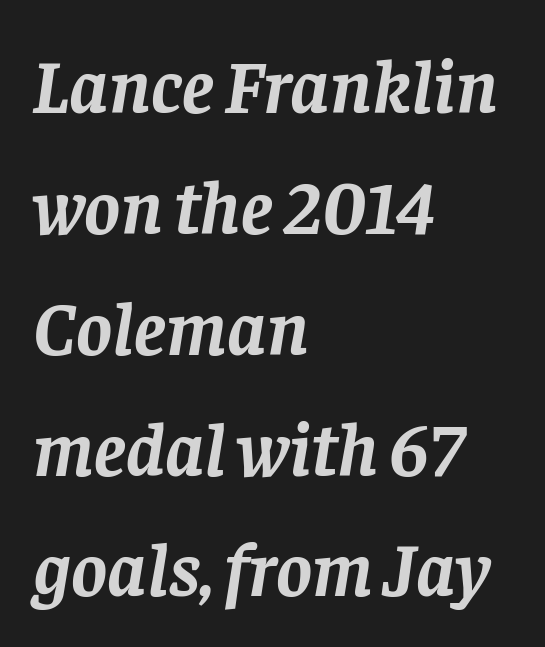
The lines in this sample share a left origin and differ only in where they stop. Posture: slanted. This rendering leaves character spacing at its baseline value. The rendering uses a moderate line-height, typical for paragraphs. Bold? Absolutely — the strokes are thick and heavy. I'd call this a serif setting — the letters wear small feet.
